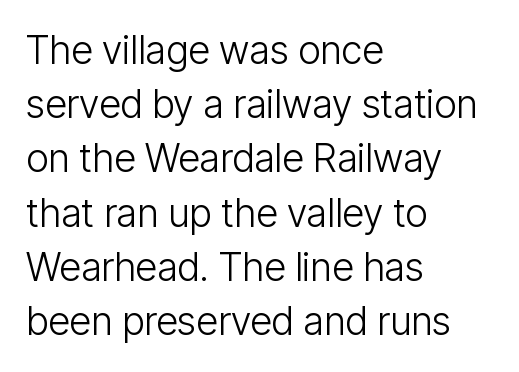
{"serif": "no", "italic": "no", "bold": "no", "weight": "light", "width": "condensed", "stroke_contrast": "low", "x_height": "medium", "monospaced": "no", "underline": "no", "align": "left", "line_spacing": "normal", "line_spacing_ratio": 1.39, "letter_spacing": "normal", "letter_spacing_em": 0.0, "glyph_px": 39}
